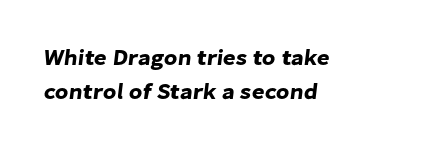
The tracking reads as untouched default to a designer's eye. Rule under the text: the space is simply empty. Leftover space on each line is placed entirely after the last word. The vertical gap from one line to the next is medium.
